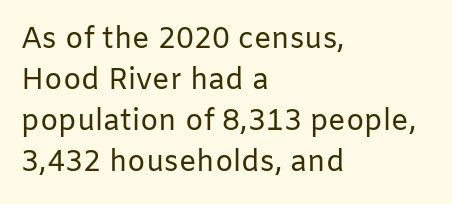
Q: Is the text bold? A: No.
Q: Is the text italic (slanted)? A: No, it is upright.
Q: Is the typeface a serif or a sans-serif typeface? A: Sans-serif.
Q: Is the text underlined? A: No.
Q: How is the paragraph aligned? A: Left-aligned.
Q: Is the spacing between letters normal or unusually wide? A: Normal.
Q: Is the spacing between lines tight, normal or loose? A: Normal.
Q: Width (condensed, normal, or wide)? A: Normal.
Q: Stroke contrast? A: Low.
Q: x-height? A: Medium.
Q: Monospaced? A: No.
